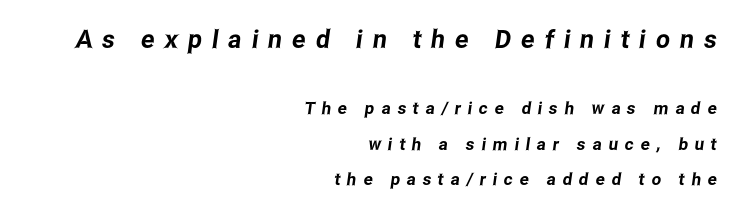
Has an underline been added? It has not. The passage shown stacks its lines with a broad gap. What stands out about the letter spacing? Its width — letters are far apart. The rendering shrinks the type as you move from the upper chunk to the lower. Horizontal alignment here is rightward, an uncommon choice for prose.
